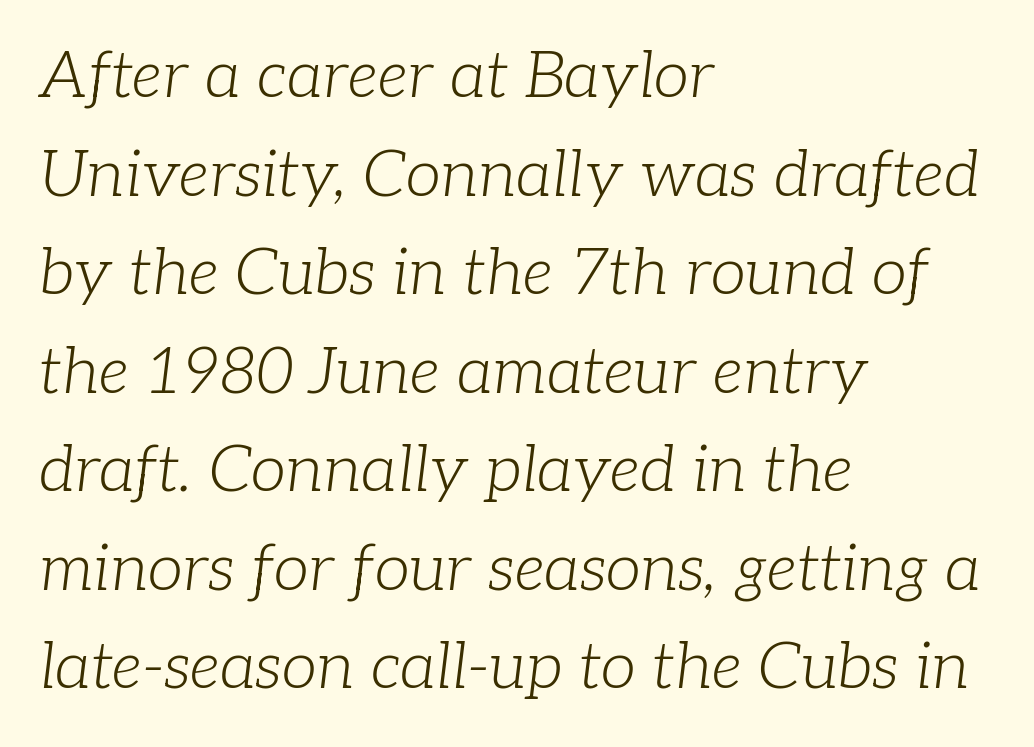
{"serif": "yes", "italic": "yes", "lean": "right", "slant_degrees": 7, "bold": "no", "weight": "light", "width": "normal", "stroke_contrast": "low", "x_height": "medium", "monospaced": "no", "underline": "no", "align": "left", "line_spacing": "normal", "line_spacing_ratio": 1.54, "letter_spacing": "normal", "letter_spacing_em": 0.0, "glyph_px": 64}
